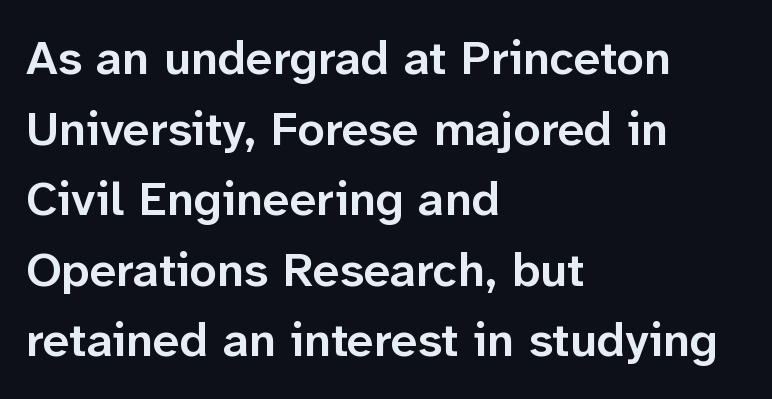
{"serif": "no", "italic": "no", "bold": "semi", "weight": "semibold", "width": "normal", "stroke_contrast": "low", "x_height": "medium", "monospaced": "no", "underline": "no", "align": "left", "line_spacing": "normal", "line_spacing_ratio": 1.47, "letter_spacing": "normal", "letter_spacing_em": 0.0, "glyph_px": 48}
